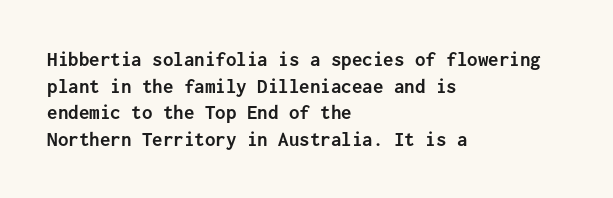
{"italic": "no", "bold": "yes", "underline": "no", "align": "left", "line_spacing": "normal", "line_spacing_ratio": 1.27, "letter_spacing": "normal", "letter_spacing_em": 0.0, "glyph_px": 21}
